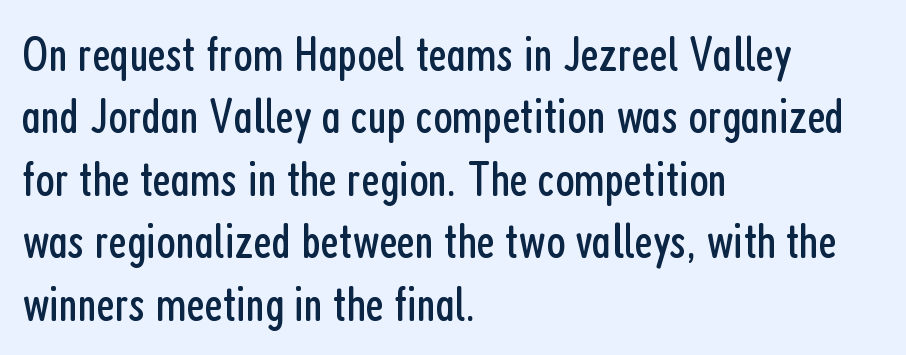
Observe the ordinary spacing: letters are neighbours, not strangers. Ordinary non-slanted type is in use. You can tell from the bare stems that sans-serif type was used. In terms of leading, this rendering sits right in the middle.
